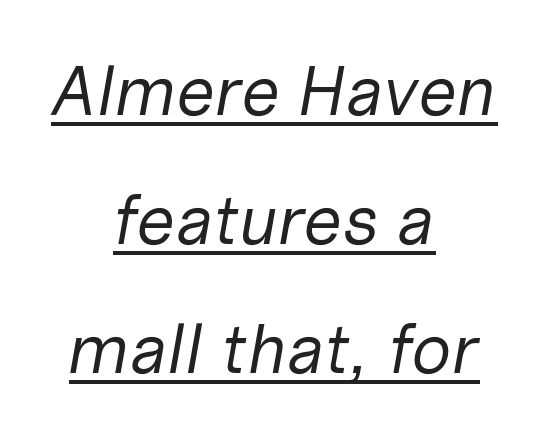
Q: Is the text bold? A: No.
Q: Is the text italic (slanted)? A: Yes, it leans right by about 10 degrees.
Q: Is the text underlined? A: Yes.
Q: How is the paragraph aligned? A: Centered.
Q: Is the spacing between letters normal or unusually wide? A: Normal.
Q: Width (condensed, normal, or wide)? A: Normal.
Q: Stroke contrast? A: Low.
Q: x-height? A: Medium.
Q: Monospaced? A: No.
